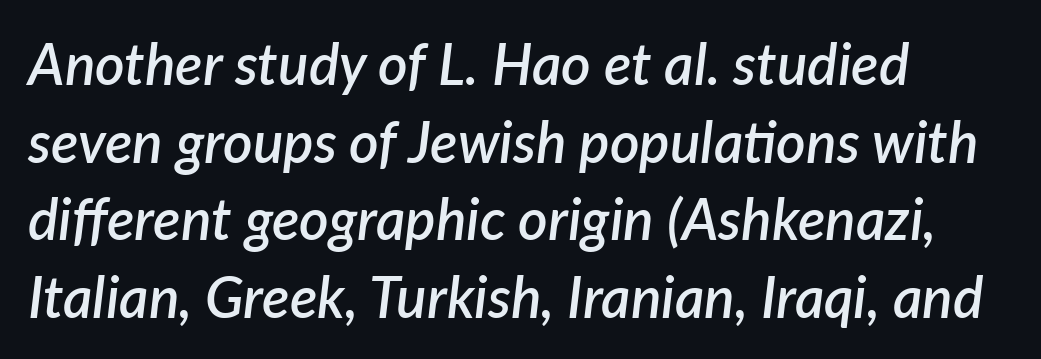
{"italic": "yes", "lean": "right", "slant_degrees": 7, "bold": "semi", "weight": "semibold", "width": "normal", "stroke_contrast": "low", "x_height": "medium", "monospaced": "no", "underline": "no", "align": "left", "line_spacing": "normal", "line_spacing_ratio": 1.36, "letter_spacing": "normal", "letter_spacing_em": 0.0, "glyph_px": 57}
